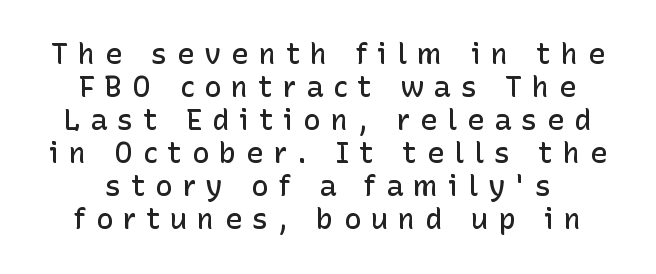
The face used here is a sans, in the tradition of grotesques and geometrics. Nope, not italic — everything's standing straight. Characters follow at a spacing far wider than the type designer built in. Decoration check: the copy has no underline. A bit beefed up — I'd call it semibold rather than bold. This sample trades vertical openness for compactness between lines.
